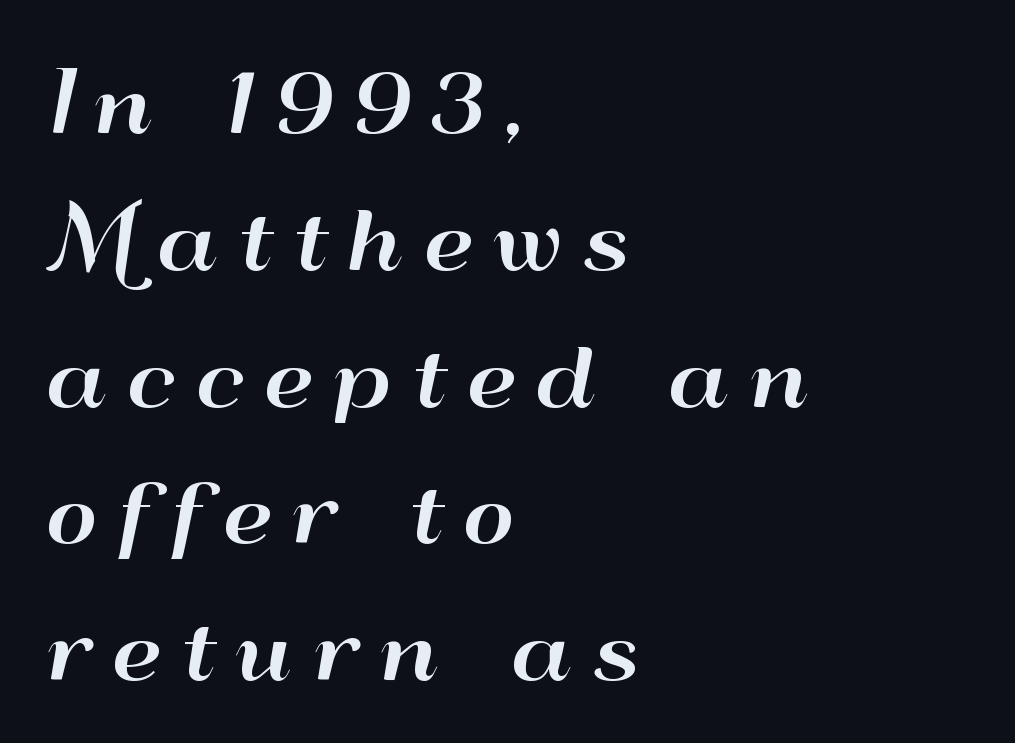
{"serif": "no", "width": "wide", "stroke_contrast": "high", "x_height": "small", "monospaced": "no", "underline": "no", "align": "left", "line_spacing_ratio": 1.71, "letter_spacing": "wide", "letter_spacing_em": 0.25, "glyph_px": 80}
